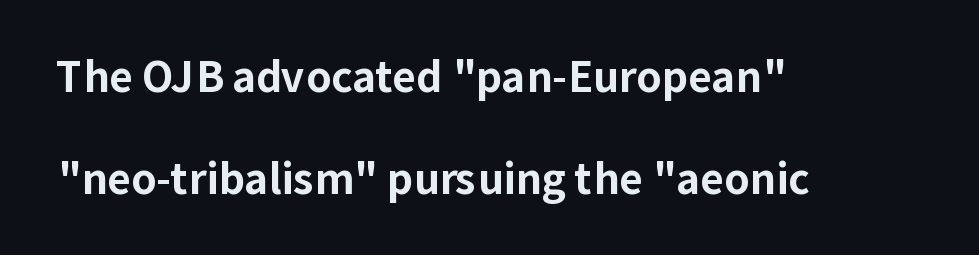
{"serif": "no", "italic": "no", "bold": "yes", "weight": "bold", "width": "normal", "stroke_contrast": "low", "x_height": "medium", "monospaced": "no", "underline": "no", "align": "left", "line_spacing": "loose", "line_spacing_ratio": 2.49, "letter_spacing": "normal", "letter_spacing_em": 0.0, "glyph_px": 41}
